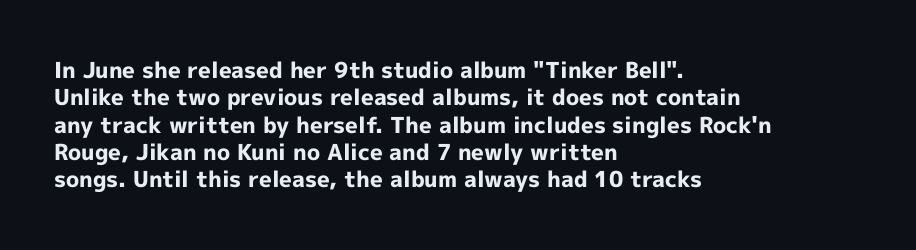
Chunky letters — that's bold for sure. Caption: standard tracking, unaltered. Descenders are the only things crossing below the line. Typeset ragged right — the left edge is the straight one. The letters stand upright; this is a roman face.
